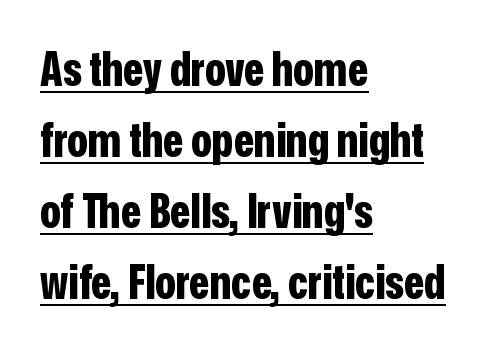
The image shows 47 px bold, condensed sans-serif type, upright; set left-aligned, normal line spacing (1.51x), normal letter spacing, underlined; low stroke contrast and a medium x-height.
